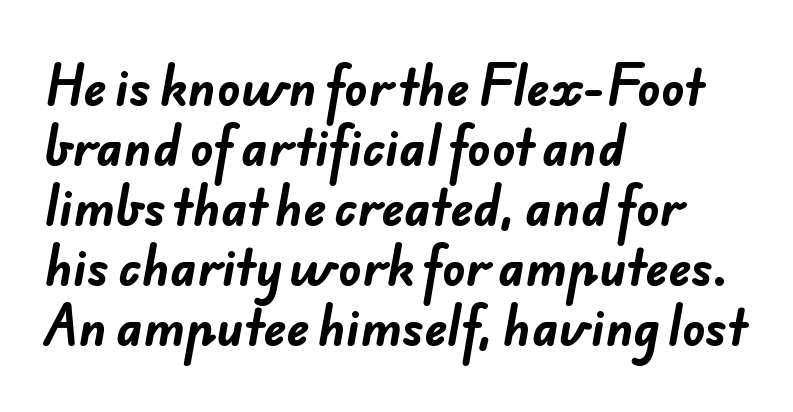
The image shows 48 px bold sans-serif type; set left-aligned, normal line spacing (1.25x), normal letter spacing, not underlined; low stroke contrast and a small x-height.
